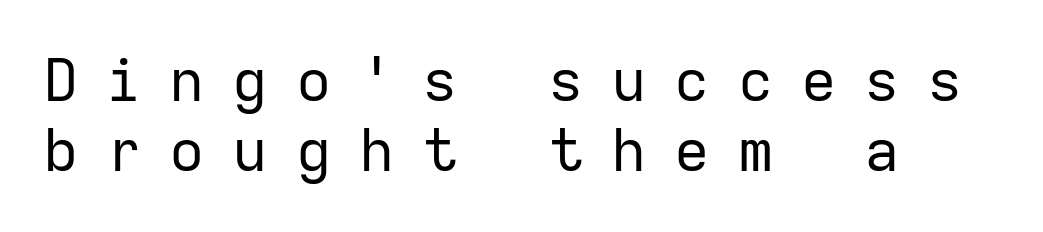
{"serif": "no", "italic": "no", "bold": "no", "weight": "regular", "width": "normal", "stroke_contrast": "low", "x_height": "medium", "monospaced": "yes", "underline": "no", "align": "left", "line_spacing_ratio": 1.19, "letter_spacing": "wide", "letter_spacing_em": 0.47, "glyph_px": 59}
